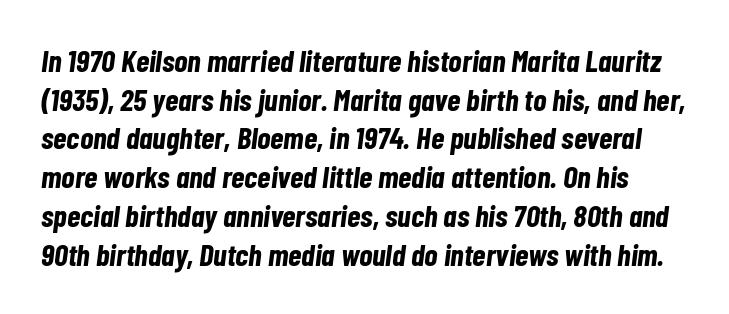
The image shows 31 px bold, condensed type, italic (leaning right); set normal line spacing (1.25x), normal letter spacing, not underlined; low stroke contrast and a medium x-height.
